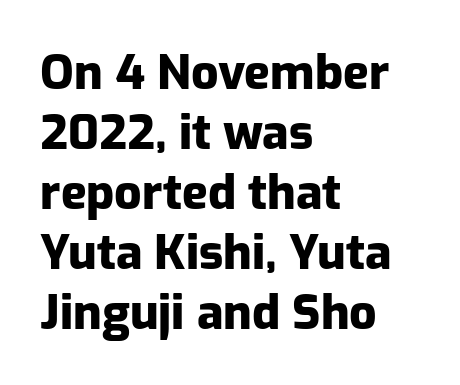
The image shows 48 px heavy sans-serif type, upright; set left-aligned, normal line spacing (1.25x), normal letter spacing, not underlined; low stroke contrast and a medium x-height.
